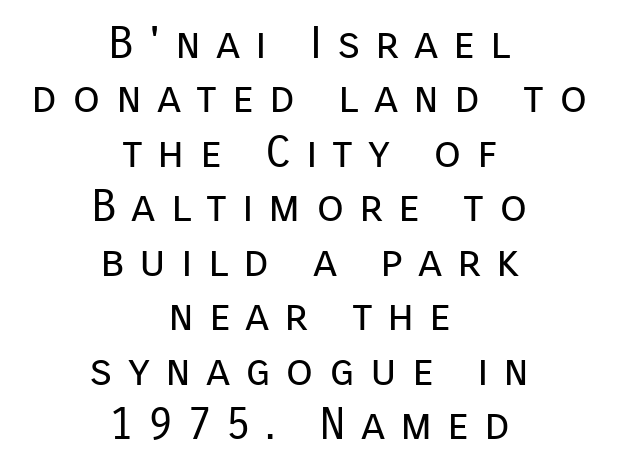
The image shows 45 px regular-weight sans-serif type, upright; set centered, line spacing 1.21x, unusually wide letter spacing (+0.33 em), not underlined; low stroke contrast and a medium x-height.
